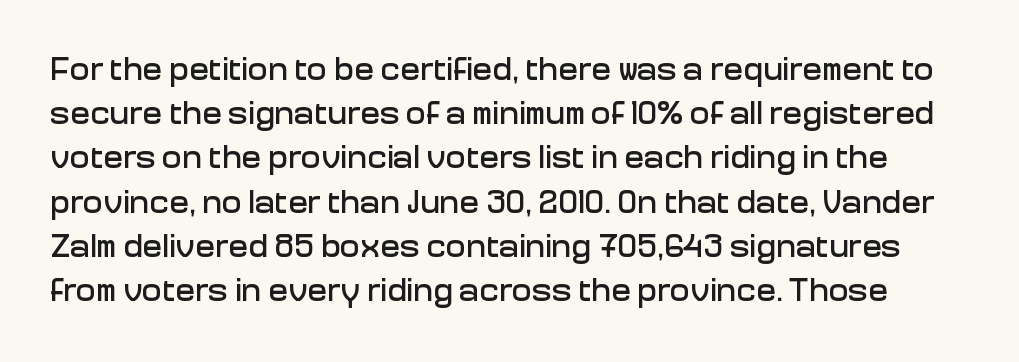
The image shows 33 px sans-serif type, upright; set normal line spacing (1.34x), normal letter spacing, not underlined; low stroke contrast and a medium x-height.
